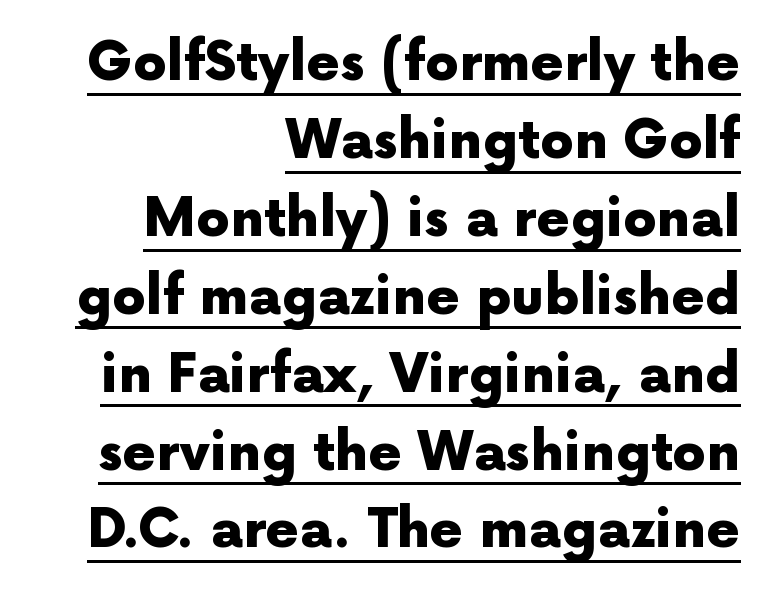
The image shows 53 px heavy sans-serif type, upright; set right-aligned, normal line spacing (1.47x), normal letter spacing, underlined; a medium x-height.
